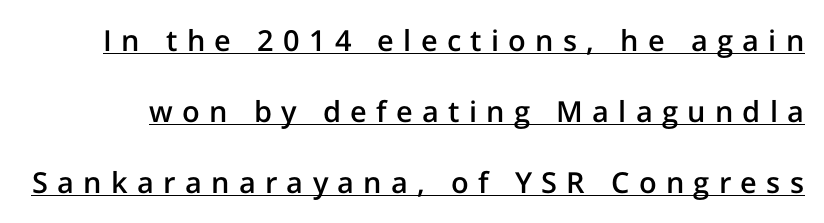
Q: Is the text bold? A: Semi-bold.
Q: Is the text italic (slanted)? A: No, it is upright.
Q: Is the typeface a serif or a sans-serif typeface? A: Sans-serif.
Q: Is the text underlined? A: Yes.
Q: Is the spacing between letters normal or unusually wide? A: Unusually wide.
Q: Is the spacing between lines tight, normal or loose? A: Loose.
Q: Width (condensed, normal, or wide)? A: Normal.
Q: Stroke contrast? A: Low.
Q: x-height? A: Medium.
Q: Monospaced? A: No.
